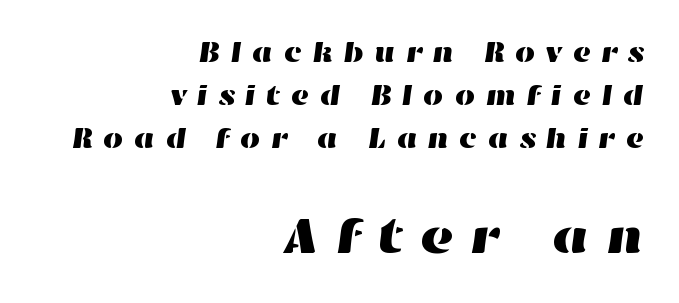
The image shows 51 px wide type; set right-aligned, normal line spacing (1.49x), unusually wide letter spacing (+0.33 em), not underlined; the second (bottom) block is 1.76x larger; high stroke contrast and a medium x-height.
